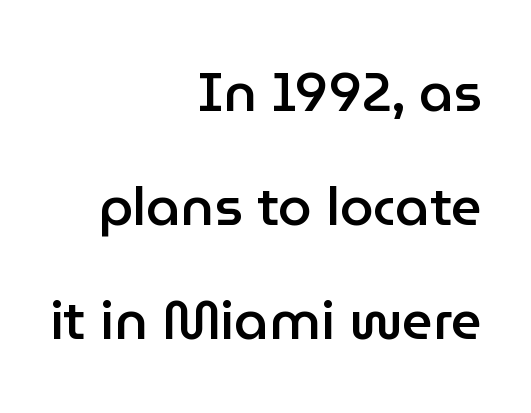
The image shows 54 px semibold sans-serif type, upright; set right-aligned, loose line spacing (2.11x), normal letter spacing, not underlined; low stroke contrast and a medium x-height.
